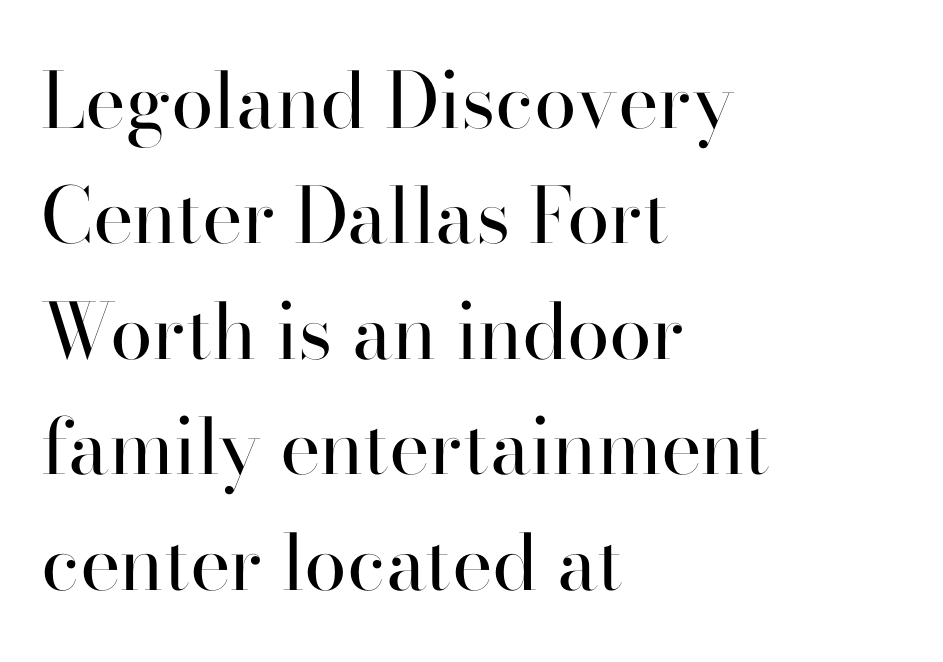
Q: Is the text bold? A: No.
Q: Is the text italic (slanted)? A: No, it is upright.
Q: Is the typeface a serif or a sans-serif typeface? A: Serif.
Q: Is the text underlined? A: No.
Q: How is the paragraph aligned? A: Left-aligned.
Q: Is the spacing between letters normal or unusually wide? A: Normal.
Q: Is the spacing between lines tight, normal or loose? A: Normal.
Q: Width (condensed, normal, or wide)? A: Normal.
Q: Stroke contrast? A: High.
Q: x-height? A: Small.
Q: Monospaced? A: No.
